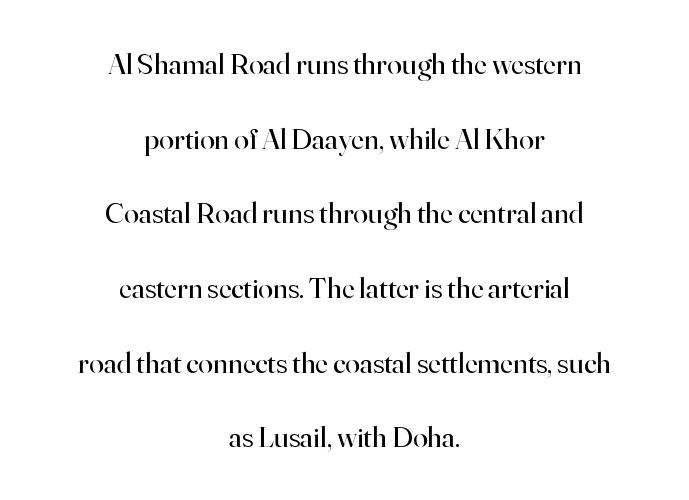
The image shows 30 px regular-weight serif type, upright; set centered, loose line spacing (2.49x), normal letter spacing, not underlined; high stroke contrast and a small x-height.
